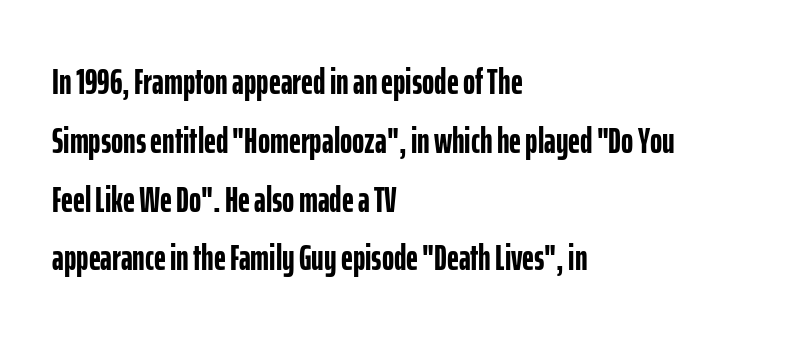
The face used here is rendered with its standard letterfit. The string is rendered with underlining switched off. Serifs: no, the terminals of the letterforms are clean. The designer left line spacing at the default.
